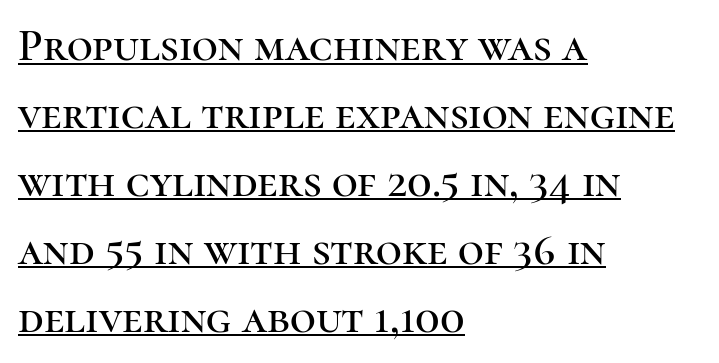
The image shows 45 px serif type, upright; set left-aligned, normal line spacing (1.51x), normal letter spacing, underlined; high stroke contrast and a medium x-height.
